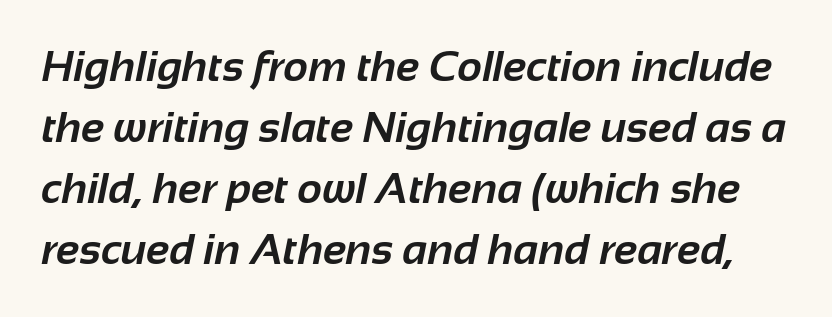
Emphasis by weight is at full strength: bold. Does the type have serifs? No, each stem ends abruptly. Each letter keeps its own natural width here, so spacing adapts to shape. The string is rendered with underlining switched off.
